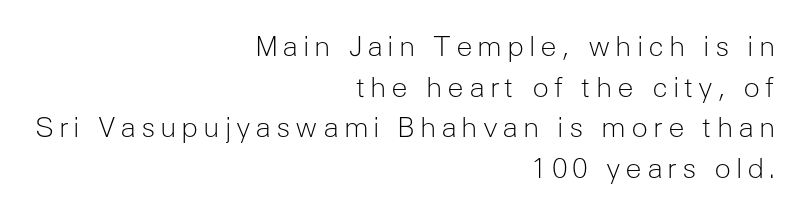
Q: Is the text bold? A: No.
Q: Is the text italic (slanted)? A: No, it is upright.
Q: Is the typeface a serif or a sans-serif typeface? A: Sans-serif.
Q: Is the text underlined? A: No.
Q: How is the paragraph aligned? A: Right-aligned.
Q: Is the spacing between lines tight, normal or loose? A: Normal.
Q: Width (condensed, normal, or wide)? A: Normal.
Q: Stroke contrast? A: Low.
Q: x-height? A: Medium.
Q: Monospaced? A: No.
